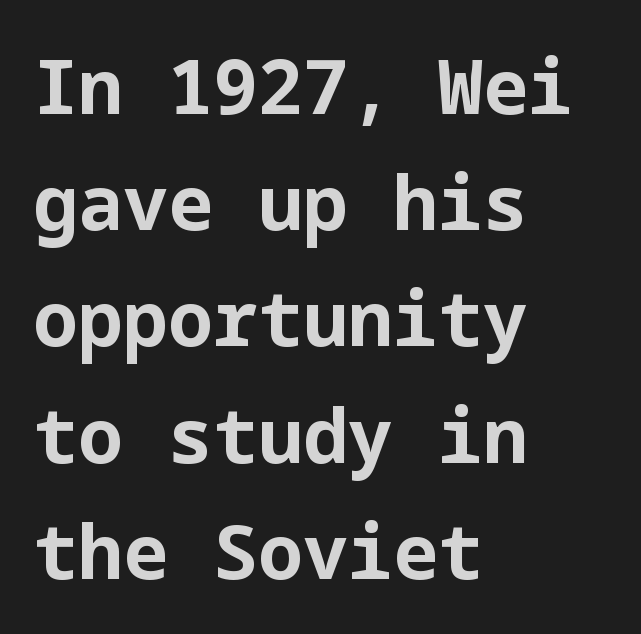
The image shows 75 px bold sans-serif type, upright; set left-aligned, normal line spacing (1.55x), normal letter spacing, not underlined; low stroke contrast and a medium x-height.
